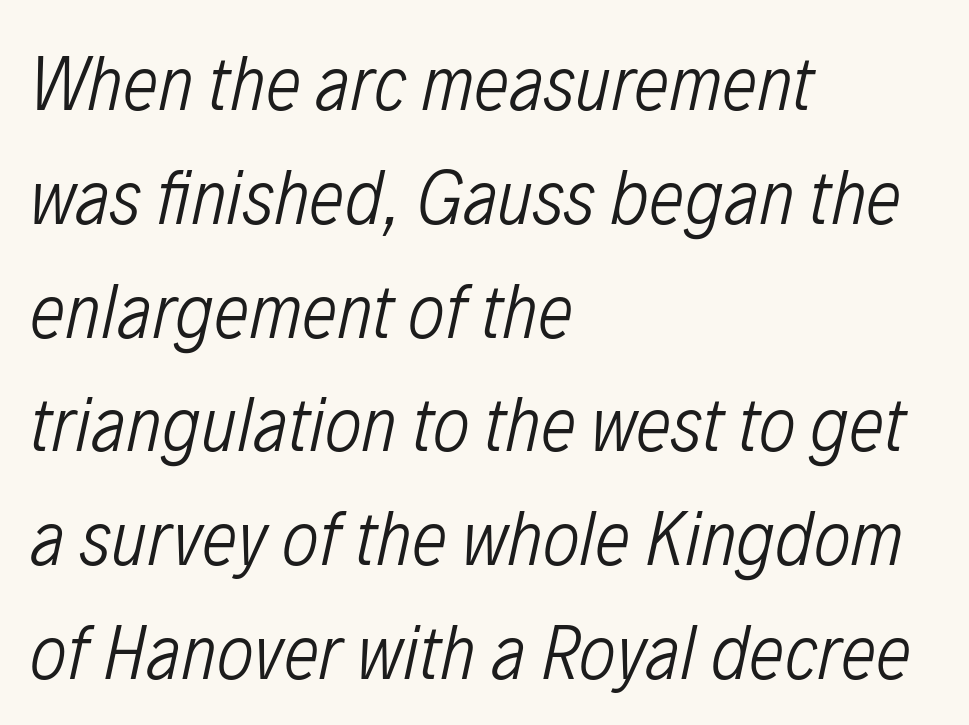
The image shows 79 px light, condensed type, italic (leaning right); set left-aligned, normal line spacing (1.44x), normal letter spacing, not underlined; low stroke contrast and a medium x-height.
